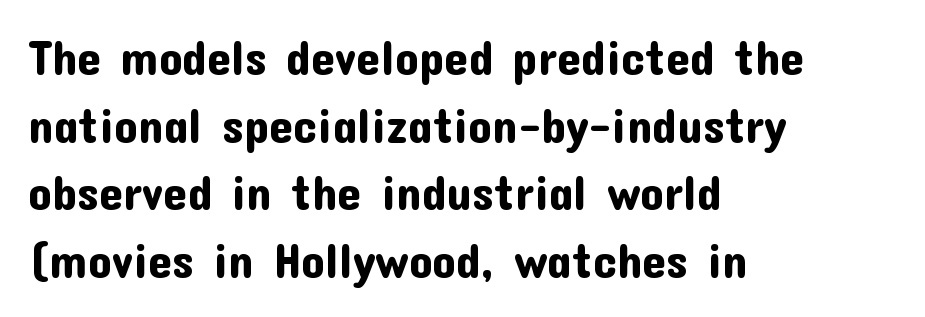
The image shows 48 px sans-serif type, upright; set left-aligned, normal line spacing (1.41x), normal letter spacing, not underlined; low stroke contrast and a medium x-height.
